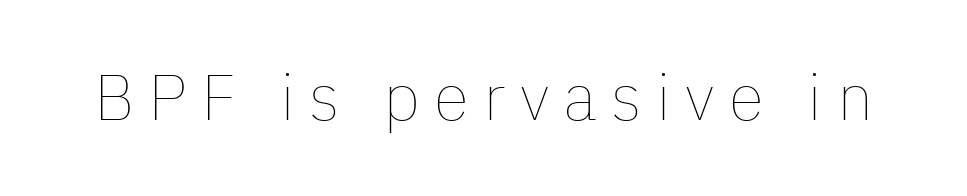
Q: Is the text bold? A: No.
Q: Is the text italic (slanted)? A: No, it is upright.
Q: Is the text underlined? A: No.
Q: Is the spacing between letters normal or unusually wide? A: Unusually wide.
Q: Width (condensed, normal, or wide)? A: Normal.
Q: Stroke contrast? A: Low.
Q: x-height? A: Medium.
Q: Monospaced? A: No.
